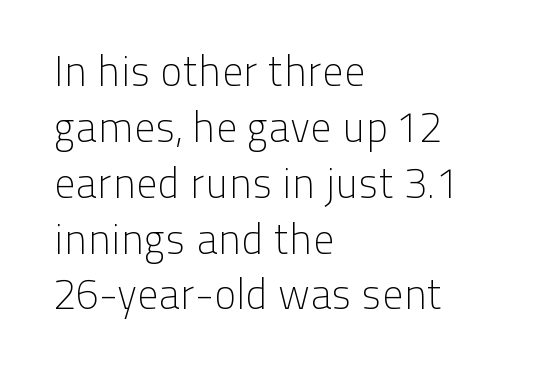
There is no visible air inserted between adjacent glyphs. Unlike italic type, these characters show no tilt at all. The rendering shows plain stroke endings on the letterforms — a sans-serif design. Reading down the block, your eye returns to a fixed left position each line.
